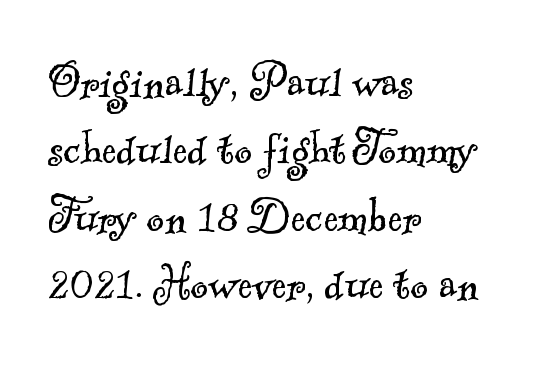
{"serif": "yes", "bold": "no", "weight": "light", "width": "normal", "x_height": "small", "monospaced": "no", "underline": "no", "align": "left", "line_spacing": "normal", "line_spacing_ratio": 1.25, "letter_spacing": "normal", "letter_spacing_em": 0.0, "glyph_px": 54}
